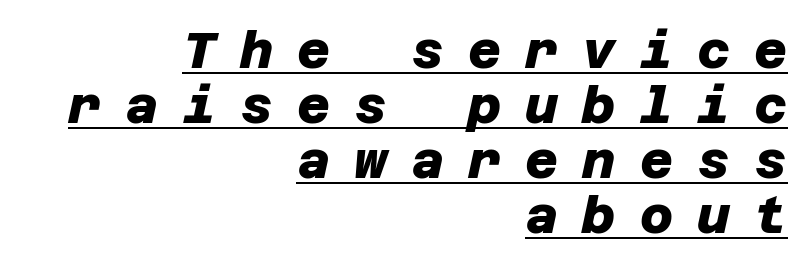
{"serif": "no", "bold": "yes", "weight": "heavy", "width": "normal", "stroke_contrast": "low", "x_height": "large", "underline": "yes", "align": "right", "line_spacing": "tight", "line_spacing_ratio": 1.08, "letter_spacing": "wide", "letter_spacing_em": 0.47, "glyph_px": 51}
